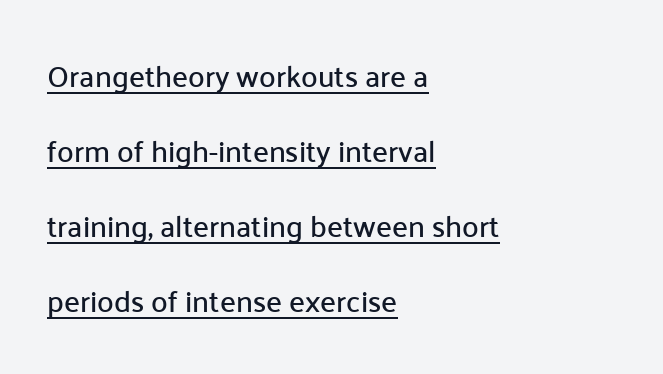
Q: Is the text italic (slanted)? A: No, it is upright.
Q: Is the typeface a serif or a sans-serif typeface? A: Sans-serif.
Q: Is the text underlined? A: Yes.
Q: How is the paragraph aligned? A: Left-aligned.
Q: Is the spacing between letters normal or unusually wide? A: Normal.
Q: Is the spacing between lines tight, normal or loose? A: Loose.
Q: Width (condensed, normal, or wide)? A: Normal.
Q: Stroke contrast? A: Low.
Q: x-height? A: Medium.
Q: Monospaced? A: No.
